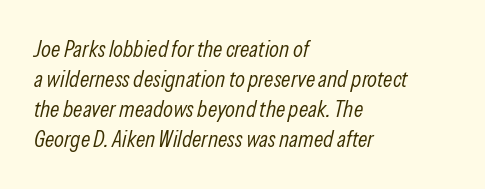
The image shows 23 px text type, italic (leaning right); set left-aligned, normal line spacing (1.31x), normal letter spacing, not underlined.
